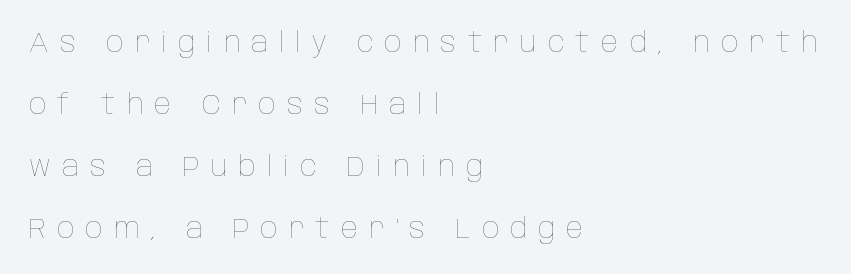
Q: Is the text bold? A: No.
Q: Is the text italic (slanted)? A: No, it is upright.
Q: Is the text underlined? A: No.
Q: How is the paragraph aligned? A: Left-aligned.
Q: Is the spacing between letters normal or unusually wide? A: Unusually wide.
Q: Is the spacing between lines tight, normal or loose? A: Loose.
Q: Width (condensed, normal, or wide)? A: Condensed.
Q: Stroke contrast? A: Low.
Q: x-height? A: Large.
Q: Monospaced? A: No.
